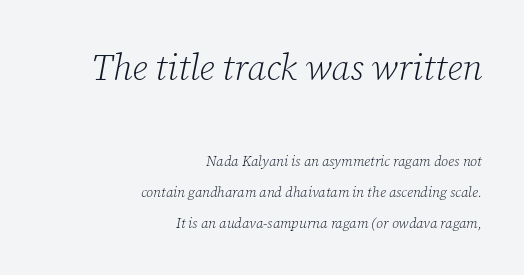
Stems here are at most as thick as an everyday book face. Observe the serifs anchoring each vertical stroke in this sample. The letters are slanted; this is an italic face. Between one letter and the next there's only the usual sliver of space.
